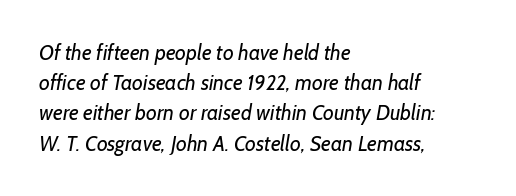
{"bold": "no", "underline": "no", "align": "left", "line_spacing": "normal", "line_spacing_ratio": 1.44, "letter_spacing": "normal", "letter_spacing_em": 0.0, "glyph_px": 21}
